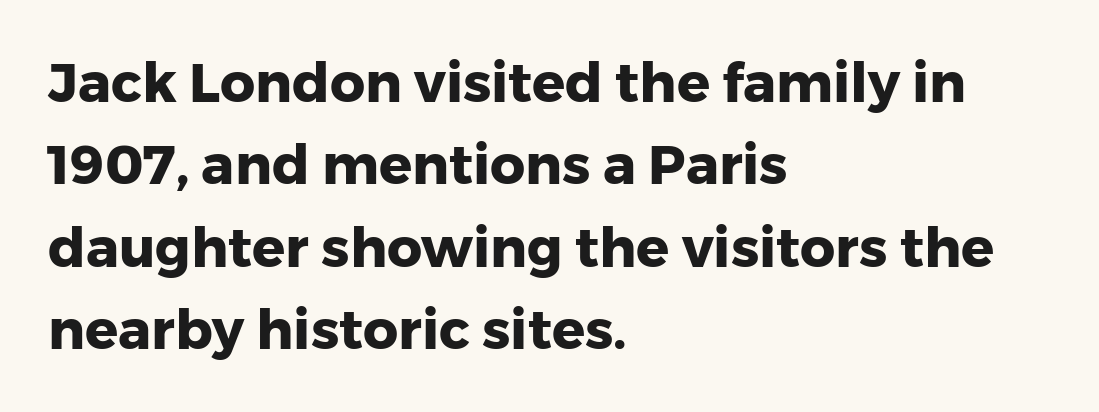
Only glyphs here, with clear space below each row. Casual observation: everything's shoved over to the left. These lines are rendered in a variable-pitch font. Normally led — the rows are evenly, conventionally spaced. The passage shown is typeset with a sans-serif family. These words are printed bold, with thick strokes throughout.
